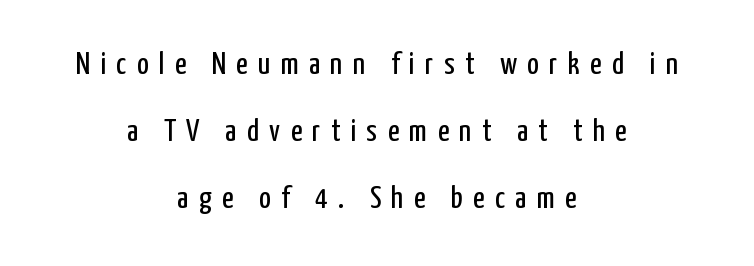
{"serif": "no", "italic": "no", "bold": "no", "weight": "regular", "width": "condensed", "stroke_contrast": "low", "x_height": "medium", "monospaced": "no", "underline": "no", "align": "center", "line_spacing": "loose", "line_spacing_ratio": 2.1, "letter_spacing": "wide", "letter_spacing_em": 0.32, "glyph_px": 32}
